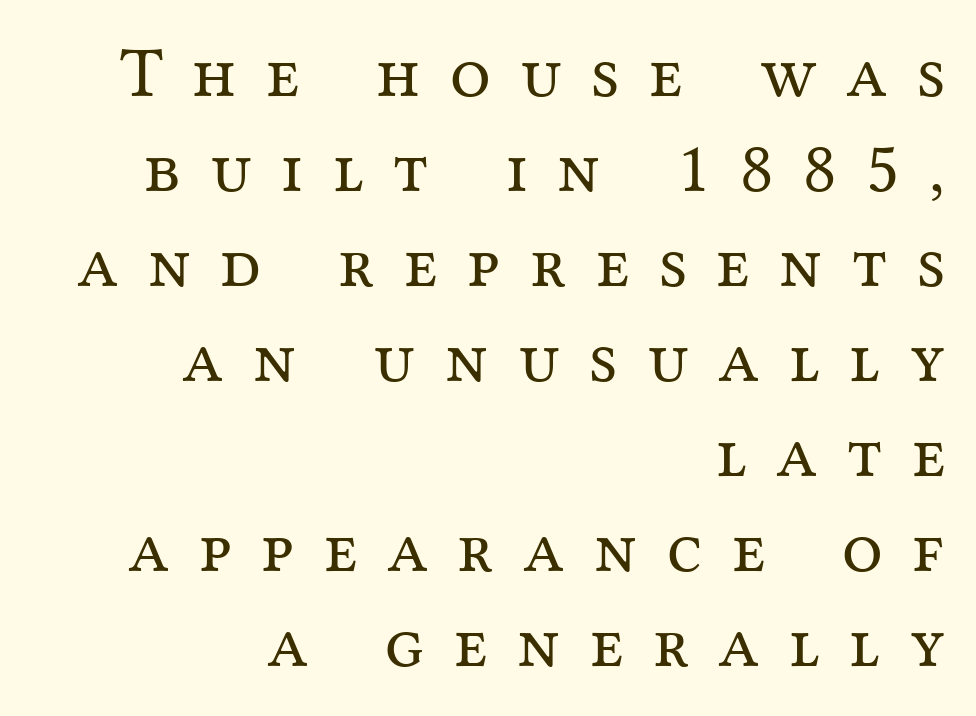
Do the characters align in a grid? No, the font is proportional. Reading down the block, your eye finds every line finishing at a fixed right position. A quiet, ordinary-to-light weight characterises the typeface. Italic? Not at all — the glyphs are vertical.
